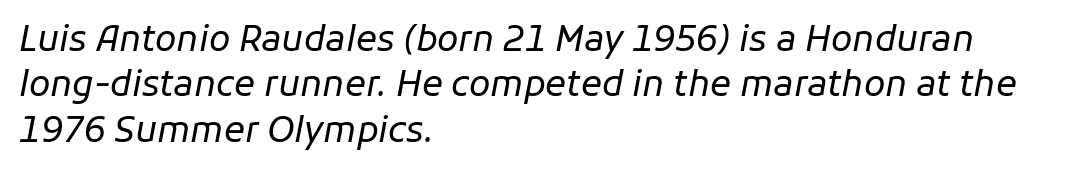
Do the characters align in a grid? No, the font is proportional. A typesetter would call this leading conventional body-copy spacing. In terms of posture, this sample is oblique. Has an underline been added? It has not. The tracking reads as untouched default to a designer's eye. Nothing heavy about these letters — not bold at all.
